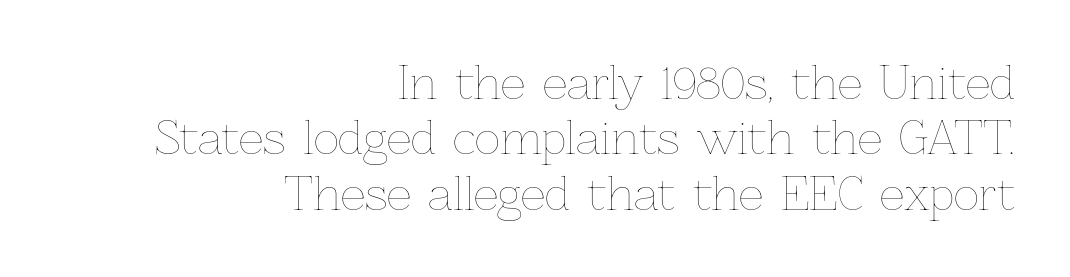
{"italic": "no", "bold": "no", "weight": "thin", "width": "normal", "stroke_contrast": "low", "x_height": "medium", "monospaced": "no", "underline": "no", "align": "right", "line_spacing": "normal", "line_spacing_ratio": 1.26, "letter_spacing": "normal", "letter_spacing_em": 0.0, "glyph_px": 44}
